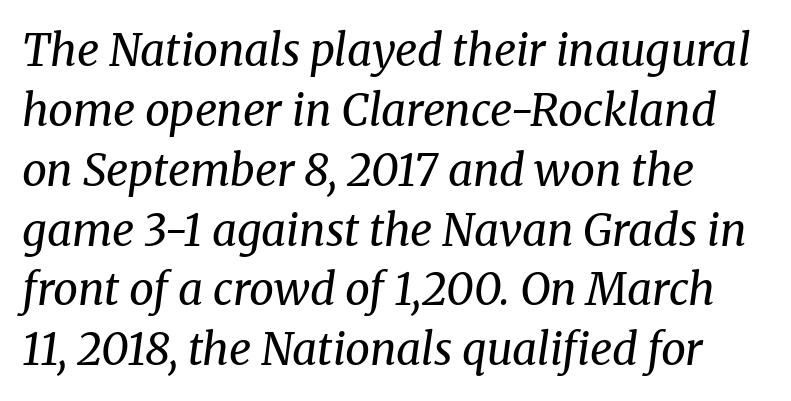
The image shows 44 px regular-weight serif type, italic (leaning right); set left-aligned, normal line spacing (1.36x), normal letter spacing, not underlined; medium stroke contrast and a medium x-height.
